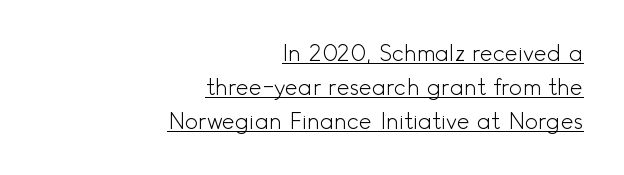
{"italic": "no", "bold": "no", "underline": "yes", "align": "right", "line_spacing": "normal", "line_spacing_ratio": 1.55, "letter_spacing": "normal", "letter_spacing_em": 0.0, "glyph_px": 22}
